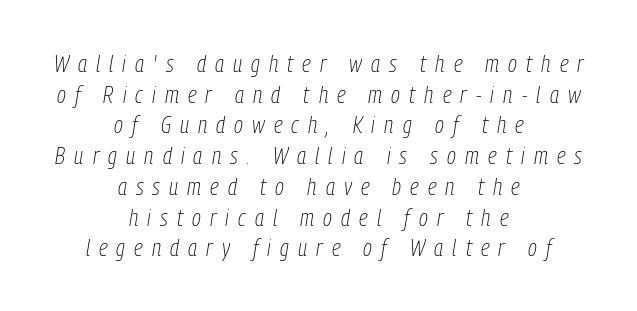
{"italic": "yes", "lean": "right", "slant_degrees": 9, "bold": "no", "underline": "no", "align": "center", "line_spacing": "normal", "line_spacing_ratio": 1.28, "letter_spacing": "wide", "letter_spacing_em": 0.38, "glyph_px": 24}
